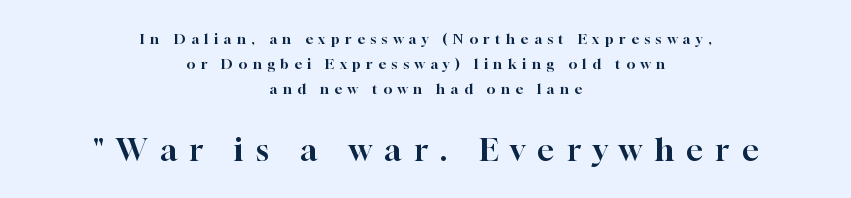
{"serif": "yes", "italic": "no", "width": "normal", "stroke_contrast": "high", "x_height": "medium", "monospaced": "no", "underline": "no", "align": "center", "line_spacing_ratio": 1.79, "letter_spacing": "wide", "letter_spacing_em": 0.4, "larger_block": "second", "size_ratio": 2.21, "glyph_px": 31}
